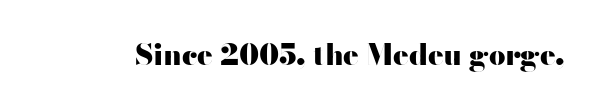
Q: Is the text bold? A: Yes.
Q: Is the text italic (slanted)? A: No, it is upright.
Q: Is the typeface a serif or a sans-serif typeface? A: Sans-serif.
Q: Is the text underlined? A: No.
Q: Is the spacing between letters normal or unusually wide? A: Normal.
Q: Width (condensed, normal, or wide)? A: Wide.
Q: Stroke contrast? A: High.
Q: x-height? A: Small.
Q: Monospaced? A: No.
